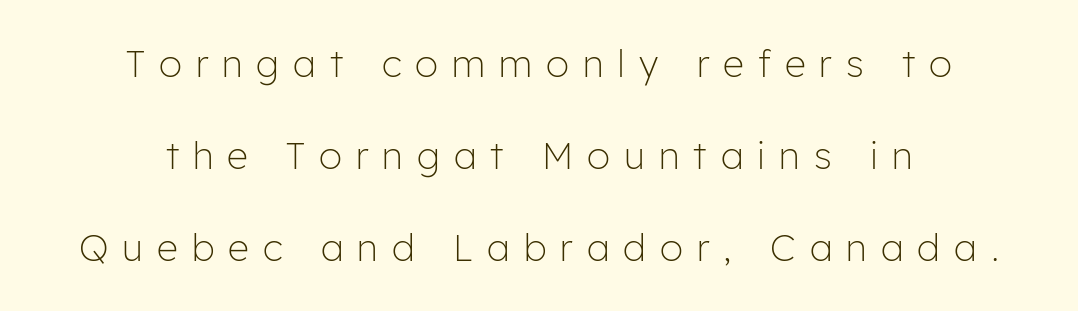
{"serif": "no", "italic": "no", "bold": "no", "weight": "light", "width": "normal", "stroke_contrast": "low", "x_height": "medium", "monospaced": "no", "underline": "no", "align": "center", "line_spacing": "loose", "line_spacing_ratio": 2.48, "letter_spacing": "wide", "letter_spacing_em": 0.38, "glyph_px": 37}
